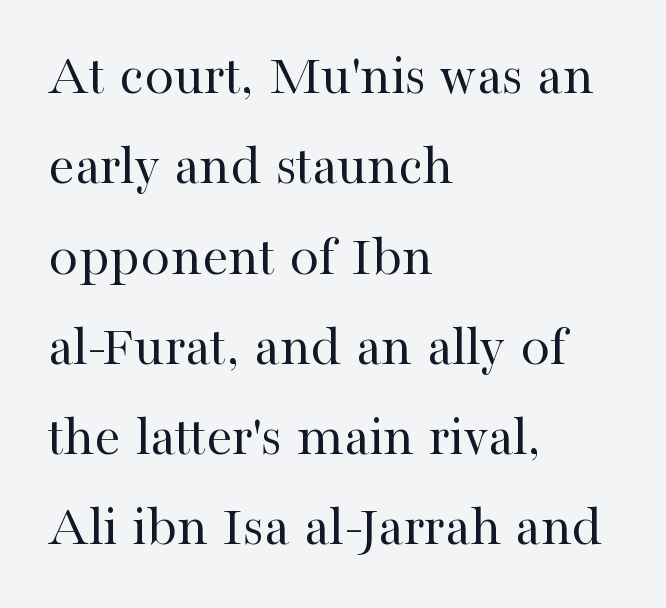
Q: Is the text bold? A: No.
Q: Is the text italic (slanted)? A: No, it is upright.
Q: Is the typeface a serif or a sans-serif typeface? A: Serif.
Q: Is the text underlined? A: No.
Q: How is the paragraph aligned? A: Left-aligned.
Q: Is the spacing between letters normal or unusually wide? A: Normal.
Q: Is the spacing between lines tight, normal or loose? A: Normal.
Q: Width (condensed, normal, or wide)? A: Normal.
Q: Stroke contrast? A: High.
Q: x-height? A: Medium.
Q: Monospaced? A: No.
